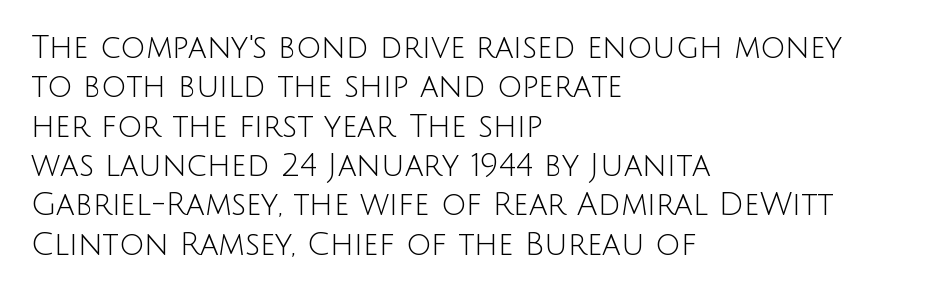
If you measured baseline to baseline, you'd find a middling distance. Decoration check: the copy has no underline. Tracking here is standard; glyphs follow each other at the usual distance. The font's upright variant was chosen for this text. The weight tops out at a normal text grade. The paragraph shown leans on its left margin.
